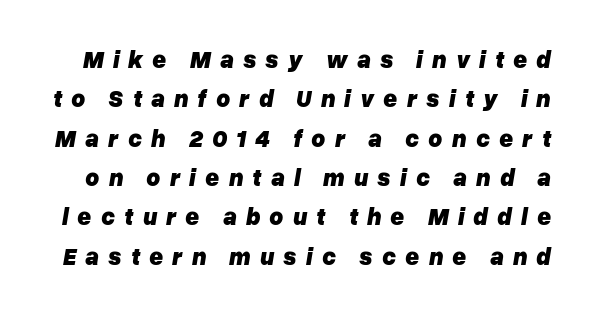
{"italic": "yes", "lean": "right", "slant_degrees": 10, "bold": "yes", "underline": "no", "line_spacing": "normal", "line_spacing_ratio": 1.64, "letter_spacing": "wide", "letter_spacing_em": 0.38, "glyph_px": 24}
